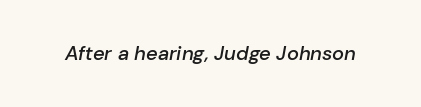
Q: Is the text bold? A: Semi-bold.
Q: Is the text italic (slanted)? A: Yes, it leans right by about 10 degrees.
Q: Is the text underlined? A: No.
Q: Is the spacing between letters normal or unusually wide? A: Normal.
